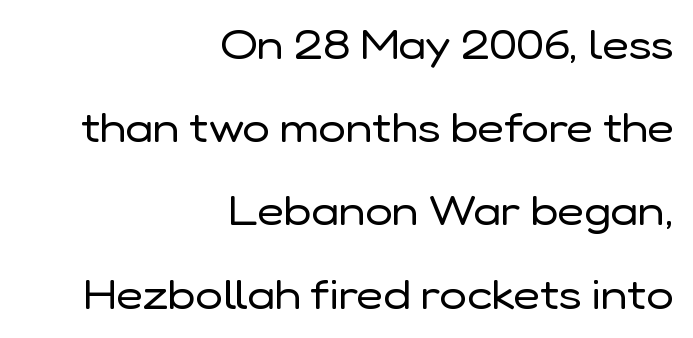
This is roman type, the default non-slanted kind. Type style note: lacks serifs. Varying glyph widths throughout — classic text-font behaviour. Casual observation: everything's shoved over to the right.
